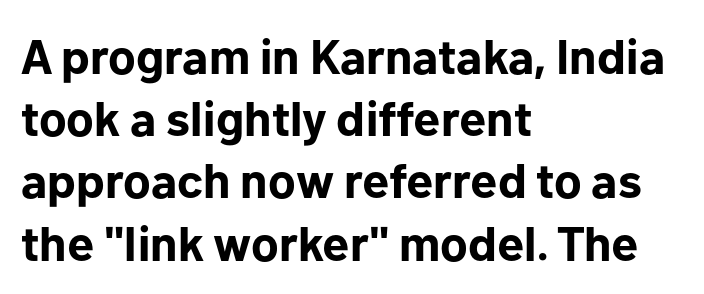
The image shows 49 px bold sans-serif type, upright; set left-aligned, normal line spacing (1.27x), normal letter spacing, not underlined; low stroke contrast and a medium x-height.
